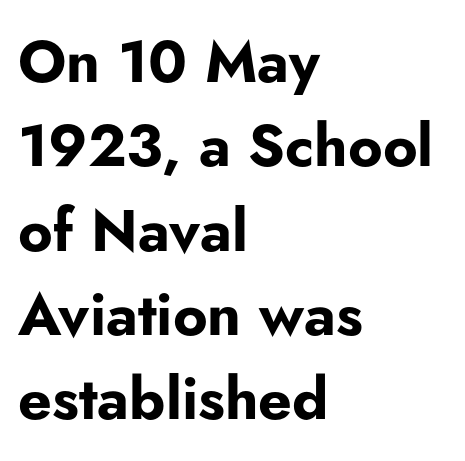
Every row of glyphs begins at an identical x-position on the left. These lines are rendered in a variable-pitch font. The type family on display is of the sans-serif kind. Regarding leading, the lines here are spaced in the standard way. Characters follow at the spacing the type designer built in. Do the letters lean? They stand straight.
